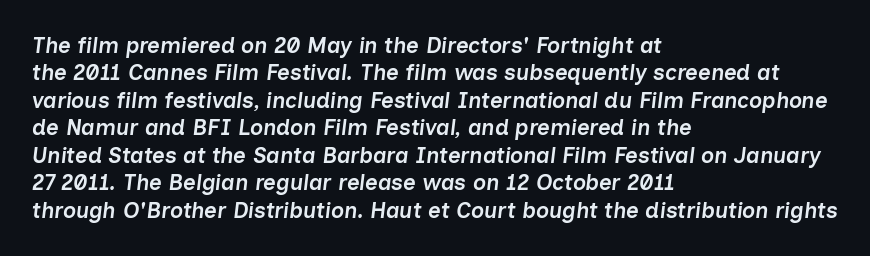
Q: Is the text bold? A: Semi-bold.
Q: Is the text italic (slanted)? A: Yes, it leans right by about 7 degrees.
Q: Is the text underlined? A: No.
Q: How is the paragraph aligned? A: Left-aligned.
Q: Is the spacing between letters normal or unusually wide? A: Normal.
Q: Is the spacing between lines tight, normal or loose? A: Normal.
